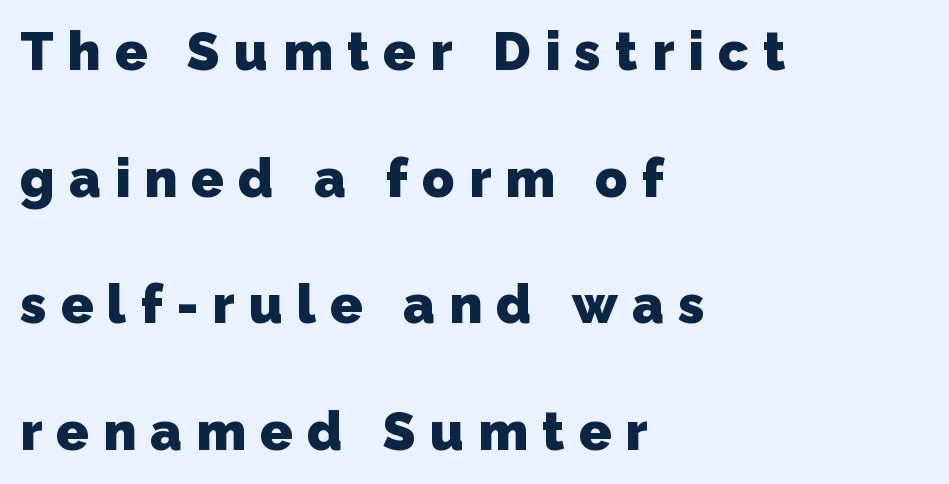
Spacing verdict: proportional, widths tailored to each character. Does the copy run flush right? No — it runs flush left. The gaps between neighbouring characters are conspicuously large. The zone under the glyphs is completely vacant. The vertical gap from one line to the next is large.
